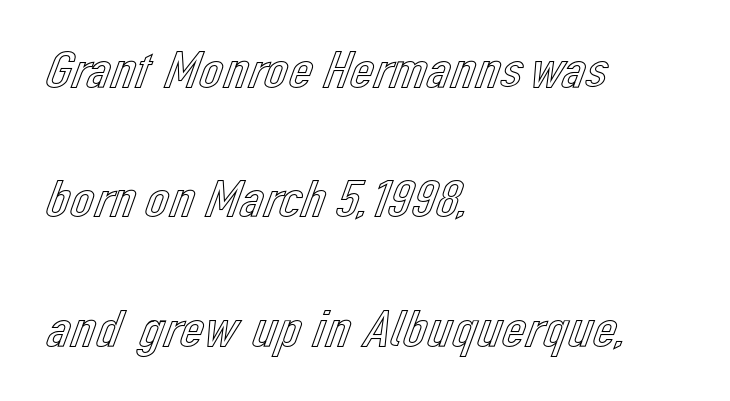
{"width": "normal", "x_height": "medium", "monospaced": "no", "underline": "no", "align": "left", "line_spacing": "loose", "line_spacing_ratio": 2.44, "letter_spacing": "normal", "letter_spacing_em": 0.0, "glyph_px": 53}
